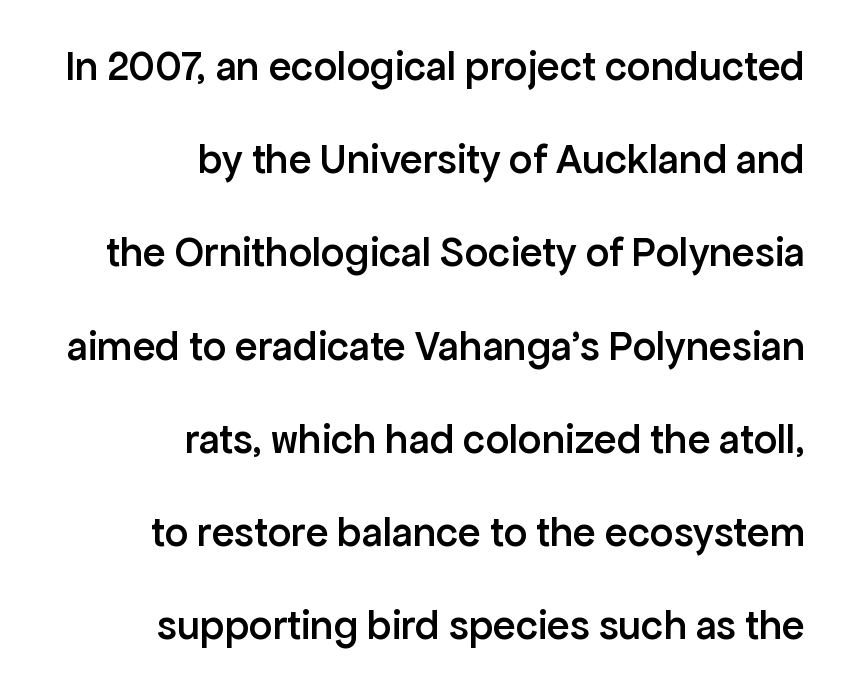
The image shows 42 px semibold sans-serif type, upright; set right-aligned, loose line spacing (2.22x), normal letter spacing, not underlined; low stroke contrast and a medium x-height.
